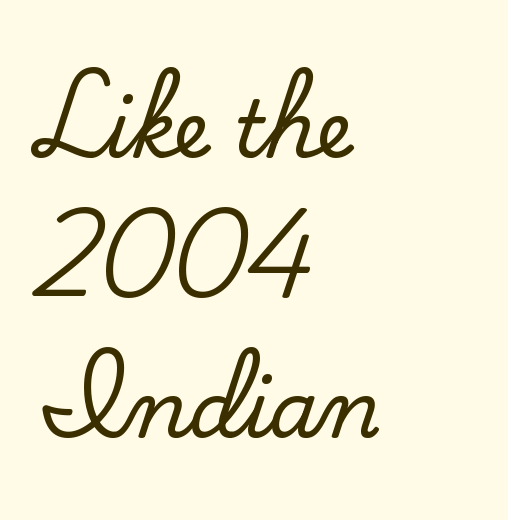
{"serif": "yes", "width": "normal", "stroke_contrast": "low", "x_height": "small", "monospaced": "no", "underline": "no", "align": "left", "line_spacing_ratio": 1.77, "letter_spacing": "normal", "letter_spacing_em": 0.0, "glyph_px": 79}
